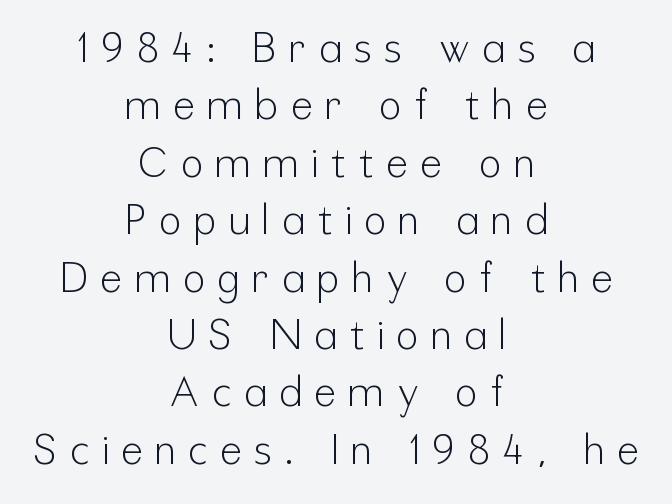
{"serif": "no", "italic": "no", "bold": "no", "weight": "light", "width": "condensed", "stroke_contrast": "low", "x_height": "medium", "monospaced": "no", "underline": "no", "align": "center", "line_spacing": "normal", "line_spacing_ratio": 1.4, "letter_spacing": "wide", "letter_spacing_em": 0.31, "glyph_px": 41}
